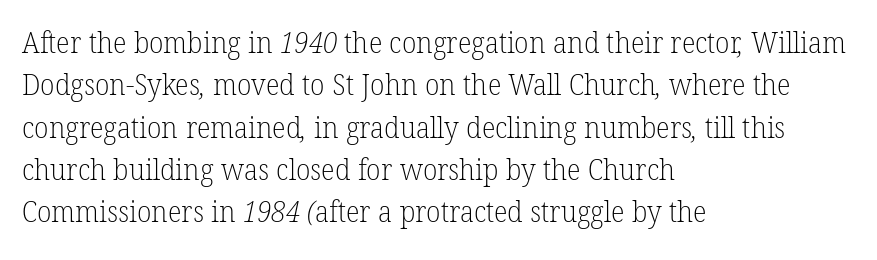
Bare-footed words on every line. Here the glyphs are tracked normally, forming tight word shapes. Reading down the block, your eye returns to a fixed left position each line. Each letter keeps its own natural width here, so spacing adapts to shape. The typeface chosen for these lines features serifs.
